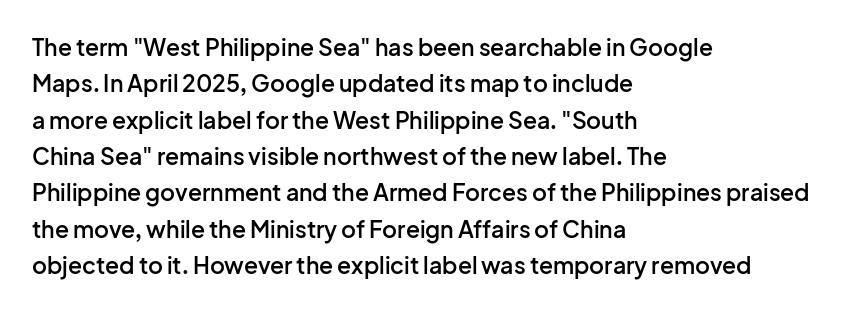
The image shows 23 px text type, upright; set left-aligned, normal line spacing (1.58x), normal letter spacing, not underlined.
